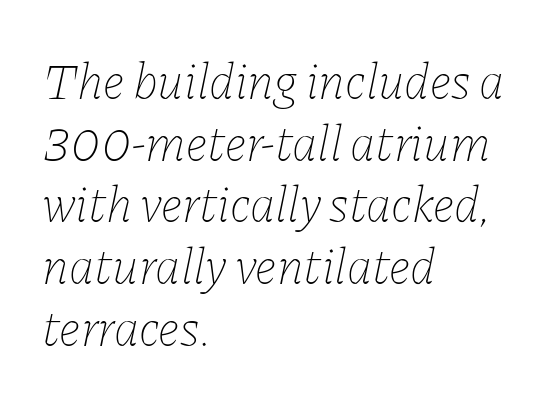
The image shows 51 px thin type, italic (leaning right); set left-aligned, line spacing 1.21x, normal letter spacing, not underlined; low stroke contrast and a medium x-height.
